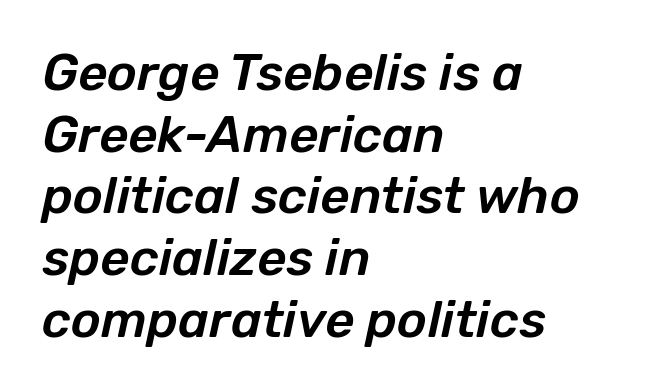
The image shows 51 px text type, italic (leaning right); set left-aligned, line spacing 1.21x, normal letter spacing, not underlined; low stroke contrast and a medium x-height.
